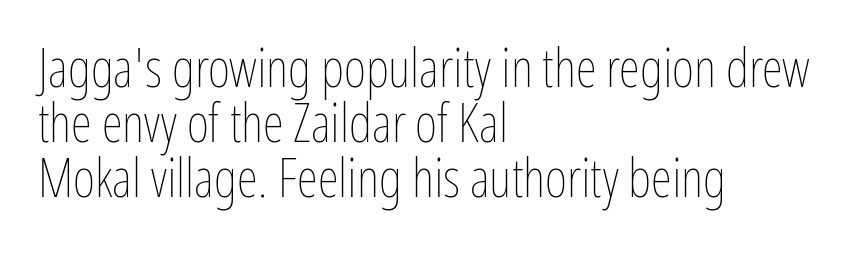
The image shows 54 px thin, condensed type, upright; set left-aligned, tight line spacing (1.02x), normal letter spacing, not underlined; low stroke contrast and a medium x-height.
